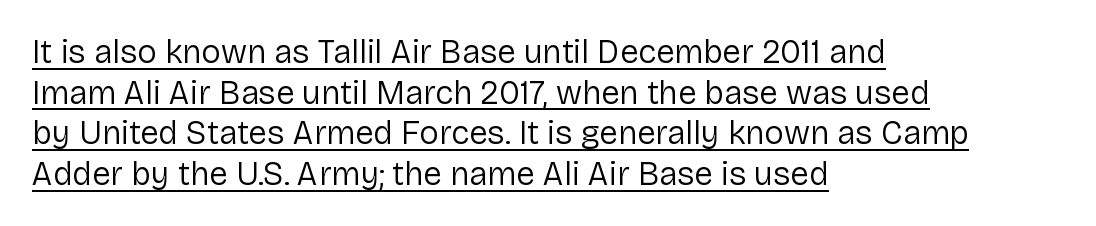
A typesetter would call this proportional, since set widths differ per character. A rule runs beneath these lines of type. Compared with a centered layout, this one pins lines to the left instead. Tall strokes in this sample are plumb rather than angled. Unlike a traditional serif, this face leaves its strokes unadorned. The rendering keeps characters at their native spacing.
